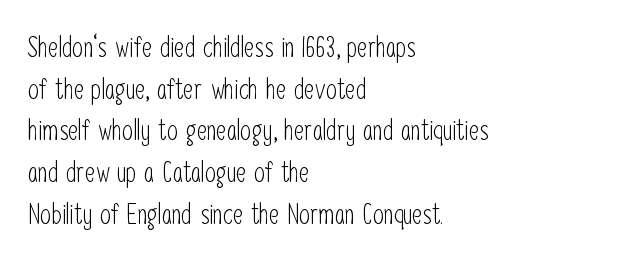
The image shows 28 px light, condensed sans-serif type, upright; set left-aligned, normal line spacing (1.49x), normal letter spacing, not underlined; low stroke contrast and a medium x-height.
